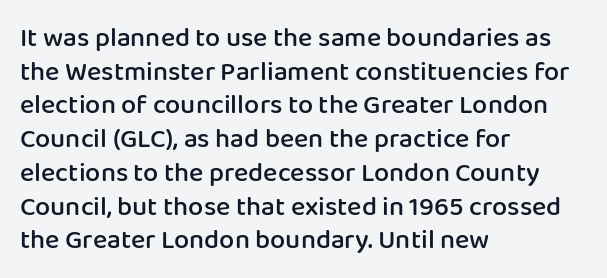
Does the copy run flush right? No — it runs flush left. The passage shown has conventional tracking throughout. Compared with an ordinary text face, these strokes are moderately heavier — a semibold. Unlike italic type, these characters show no tilt at all. No word sits above an underline.
